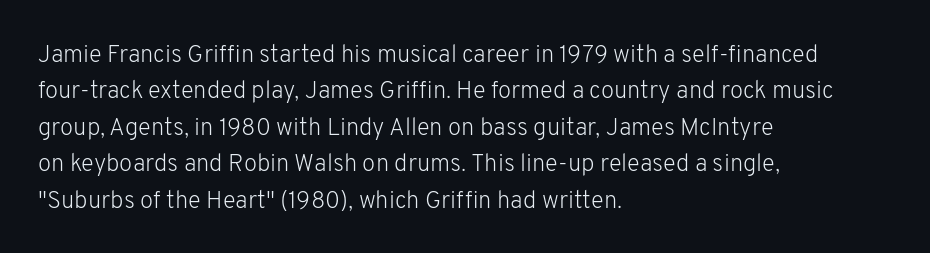
The foot of each line stays bare and open. These lines stack with their left ends in a neat column. Italic: no, the glyphs are upright roman. These lines sit exactly where default settings would place them.
